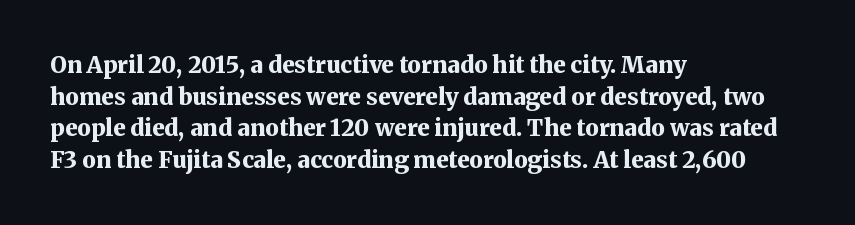
{"italic": "no", "bold": "yes", "underline": "no", "align": "left", "line_spacing": "normal", "line_spacing_ratio": 1.37, "letter_spacing": "normal", "letter_spacing_em": 0.0, "glyph_px": 23}
